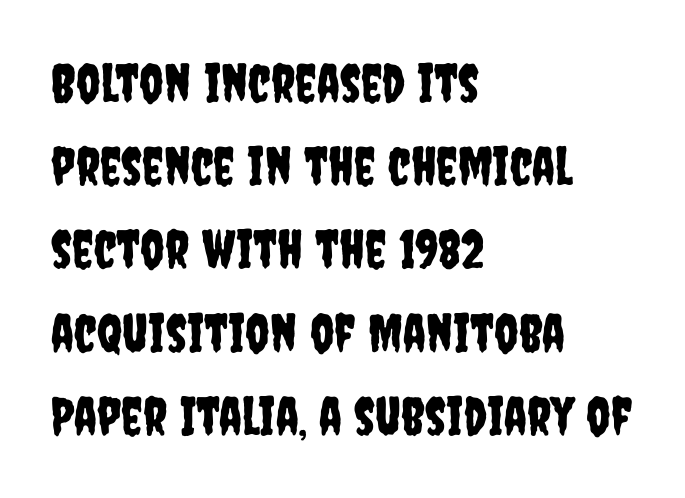
Q: Is the text italic (slanted)? A: No, it is upright.
Q: Is the typeface a serif or a sans-serif typeface? A: Sans-serif.
Q: Is the text underlined? A: No.
Q: How is the paragraph aligned? A: Left-aligned.
Q: Is the spacing between letters normal or unusually wide? A: Normal.
Q: Is the spacing between lines tight, normal or loose? A: Normal.
Q: Width (condensed, normal, or wide)? A: Condensed.
Q: Stroke contrast? A: Low.
Q: x-height? A: Large.
Q: Monospaced? A: No.
